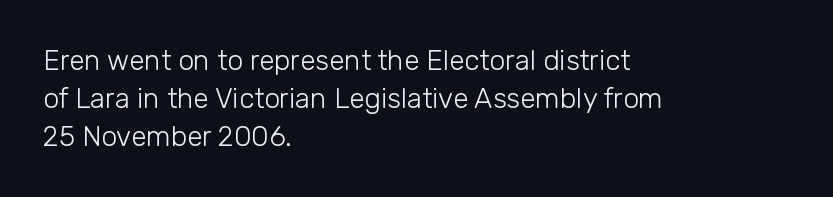
The type family on display is of the sans-serif kind. Stems here are at most as thick as an everyday book face. Which margin do the lines hug? The left one — the right edge is uneven. Looks like regular typesetting: each glyph gets only the width it needs. Reading down the column, the eye jumps a familiar distance to each next line. Observe the ordinary spacing: letters are neighbours, not strangers.
